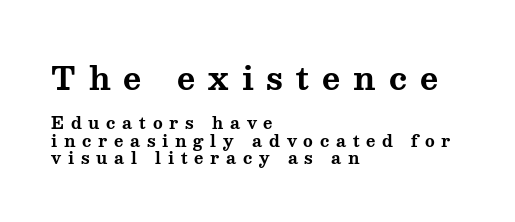
{"serif": "yes", "italic": "no", "bold": "yes", "weight": "bold", "width": "wide", "stroke_contrast": "medium", "x_height": "medium", "monospaced": "no", "underline": "no", "align": "left", "line_spacing": "tight", "line_spacing_ratio": 1.08, "letter_spacing": "wide", "letter_spacing_em": 0.42, "larger_block": "first", "size_ratio": 1.94, "glyph_px": 31}
